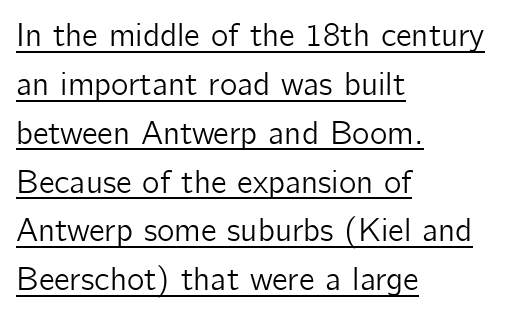
Students, observe: this is what conventionally led text looks like. Italic? Not at all — the glyphs are vertical. Students, observe the line beneath the letters — that is underlining. The rendering keeps characters at their native spacing. These lines are set flush left with a ragged right edge. Regarding serifs, this sample does without them.
